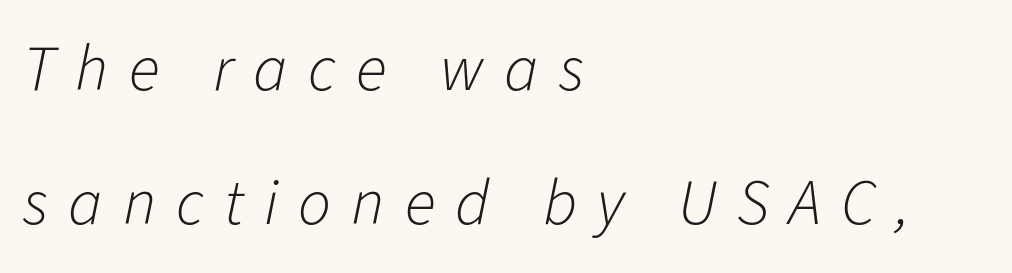
The paragraph shown leans on its left margin. How would I describe the line gaps? Wide and relaxed. Tracking here is generous; glyphs stand well apart from one another. A typesetter would call this proportional, since set widths differ per character. Looking at the ascenders, they clearly lean. The gap between lines stays unmarked.
